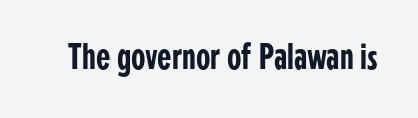
Q: Is the text italic (slanted)? A: No, it is upright.
Q: Is the typeface a serif or a sans-serif typeface? A: Sans-serif.
Q: Is the text underlined? A: No.
Q: Is the spacing between letters normal or unusually wide? A: Normal.
Q: Width (condensed, normal, or wide)? A: Condensed.
Q: Stroke contrast? A: Low.
Q: x-height? A: Medium.
Q: Monospaced? A: No.
